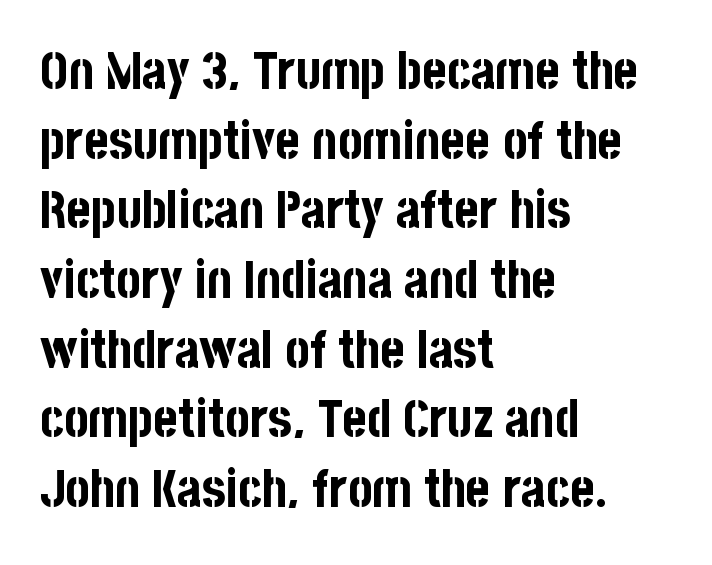
Looks like regular typesetting: each glyph gets only the width it needs. The foot of each line stays bare and open. This is roman type, the default non-slanted kind. Strokes here are thick enough to call this a true bold. Look at the bottom of the vertical strokes: they stop flat, with no serifs.
